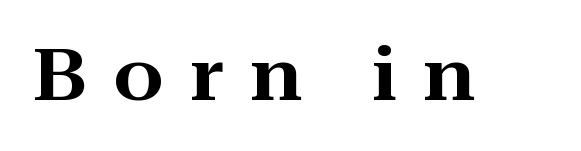
{"serif": "yes", "italic": "no", "width": "wide", "stroke_contrast": "high", "x_height": "medium", "monospaced": "no", "underline": "no", "letter_spacing": "wide", "letter_spacing_em": 0.36, "glyph_px": 72}
